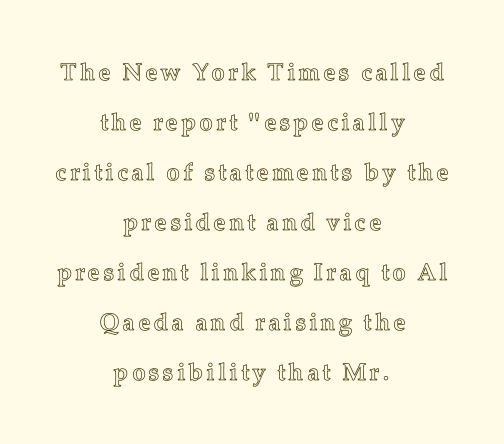
Q: Is the text italic (slanted)? A: No, it is upright.
Q: Is the text underlined? A: No.
Q: How is the paragraph aligned? A: Centered.
Q: Is the spacing between lines tight, normal or loose? A: Loose.
